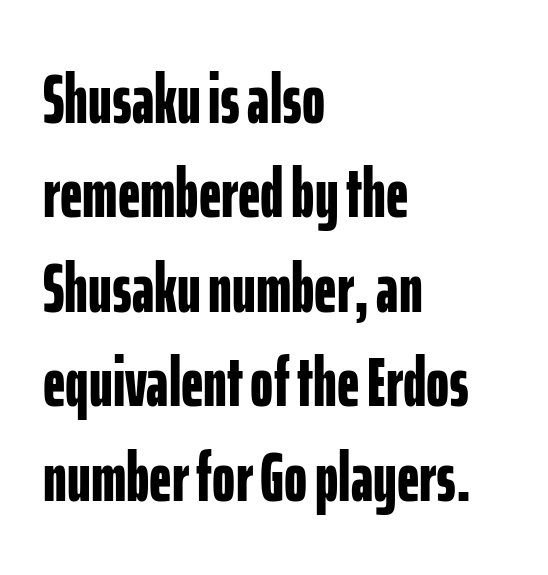
{"serif": "no", "italic": "no", "bold": "yes", "weight": "bold", "width": "condensed", "stroke_contrast": "low", "x_height": "medium", "monospaced": "no", "underline": "no", "align": "left", "line_spacing": "normal", "line_spacing_ratio": 1.35, "letter_spacing": "normal", "letter_spacing_em": 0.0, "glyph_px": 70}
